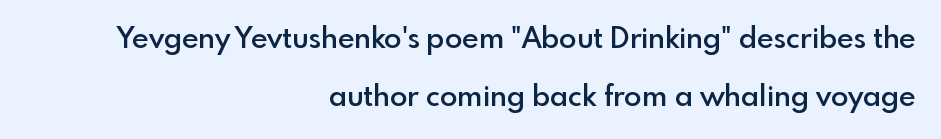
Q: Is the text bold? A: Semi-bold.
Q: Is the text italic (slanted)? A: No, it is upright.
Q: Is the typeface a serif or a sans-serif typeface? A: Sans-serif.
Q: Is the text underlined? A: No.
Q: How is the paragraph aligned? A: Right-aligned.
Q: Is the spacing between letters normal or unusually wide? A: Normal.
Q: Is the spacing between lines tight, normal or loose? A: Loose.
Q: Width (condensed, normal, or wide)? A: Normal.
Q: x-height? A: Small.
Q: Monospaced? A: No.
